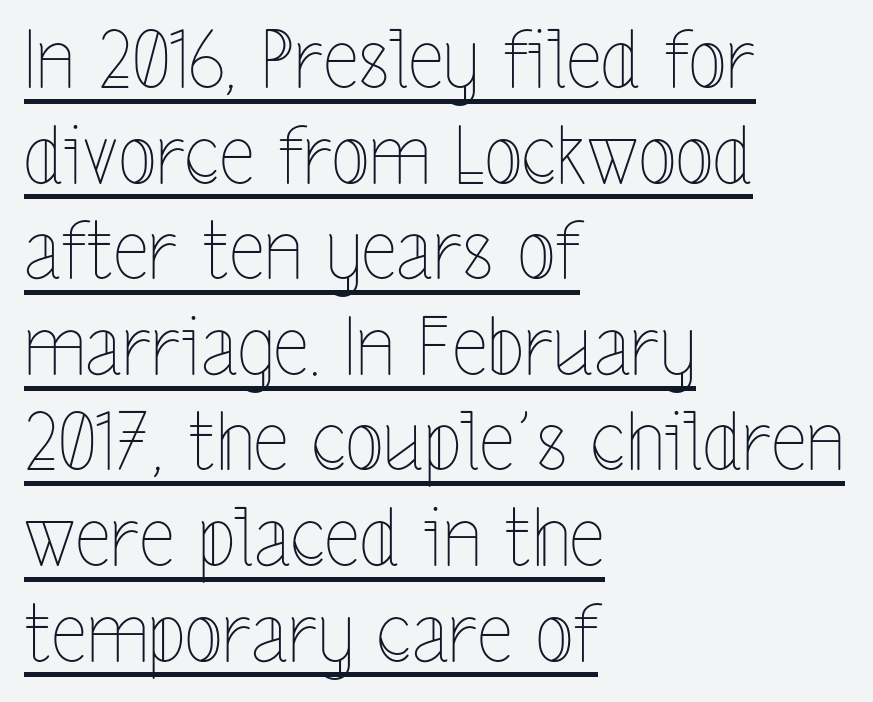
The image shows 79 px thin, condensed type, upright; set left-aligned, line spacing 1.21x, normal letter spacing, underlined; a medium x-height.
